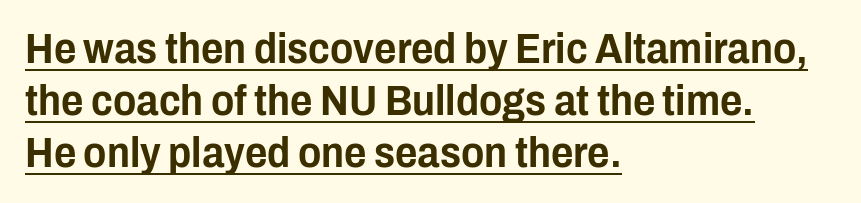
{"serif": "no", "italic": "no", "width": "condensed", "stroke_contrast": "low", "x_height": "medium", "monospaced": "no", "underline": "yes", "align": "left", "line_spacing_ratio": 1.21, "letter_spacing": "normal", "letter_spacing_em": 0.0, "glyph_px": 43}
